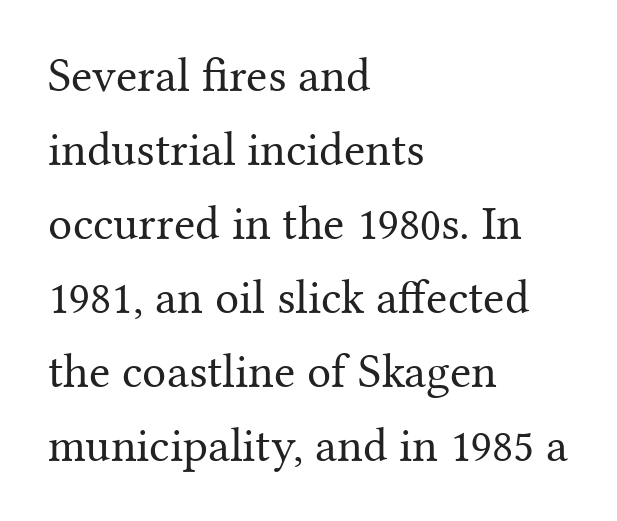
Every row of glyphs begins at an identical x-position on the left. To sum up the face: it has serifs. If you measured baseline to baseline, you'd find a middling distance. Bare-footed words on every line.
